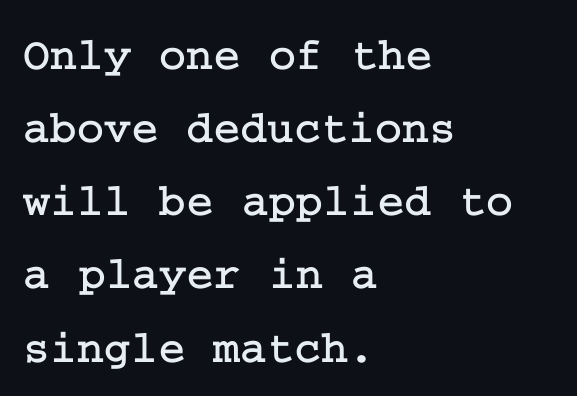
Q: Is the text italic (slanted)? A: No, it is upright.
Q: Is the typeface a serif or a sans-serif typeface? A: Serif.
Q: Is the text underlined? A: No.
Q: How is the paragraph aligned? A: Left-aligned.
Q: Is the spacing between letters normal or unusually wide? A: Normal.
Q: Is the spacing between lines tight, normal or loose? A: Normal.
Q: Width (condensed, normal, or wide)? A: Normal.
Q: Stroke contrast? A: Low.
Q: x-height? A: Medium.
